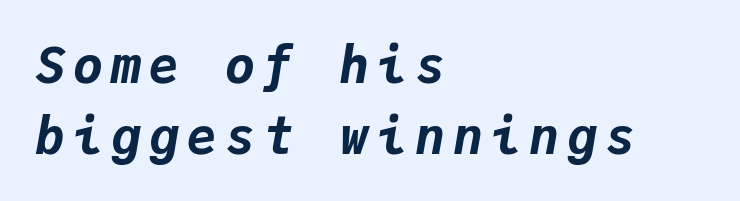
The image shows 50 px bold type, italic (leaning right), monospaced; set left-aligned, normal line spacing (1.42x), not underlined; low stroke contrast and a medium x-height.
